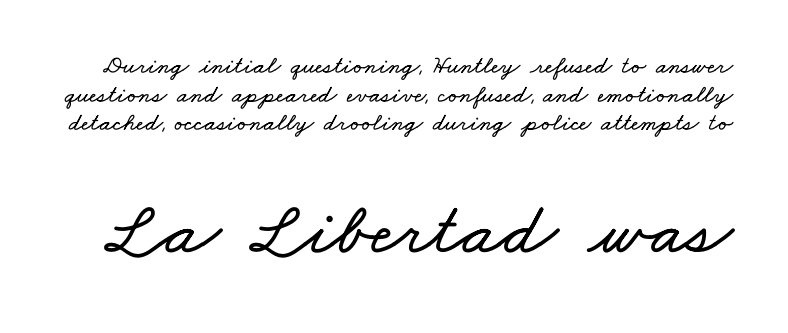
The image shows 75 px wide type; set tight line spacing (1.15x), normal letter spacing, not underlined; the second (bottom) block is 3.0x larger; low stroke contrast and a small x-height.
